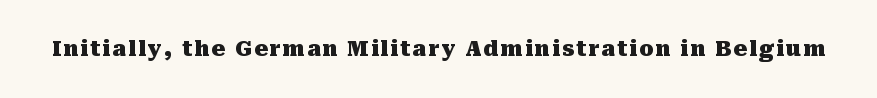
The image shows 21 px bold type, upright; set not underlined.
